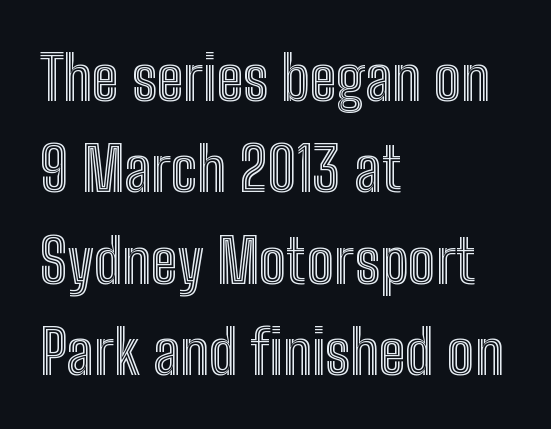
Q: Is the text italic (slanted)? A: No, it is upright.
Q: Is the text underlined? A: No.
Q: How is the paragraph aligned? A: Left-aligned.
Q: Is the spacing between letters normal or unusually wide? A: Normal.
Q: Is the spacing between lines tight, normal or loose? A: Normal.
Q: Width (condensed, normal, or wide)? A: Condensed.
Q: x-height? A: Medium.
Q: Monospaced? A: No.
